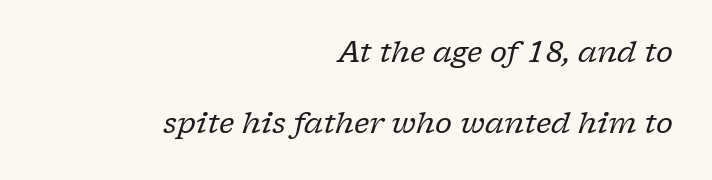
The image shows 29 px regular-weight serif type, italic (leaning right); set right-aligned, loose line spacing (2.46x), normal letter spacing, not underlined; low stroke contrast and a medium x-height.
